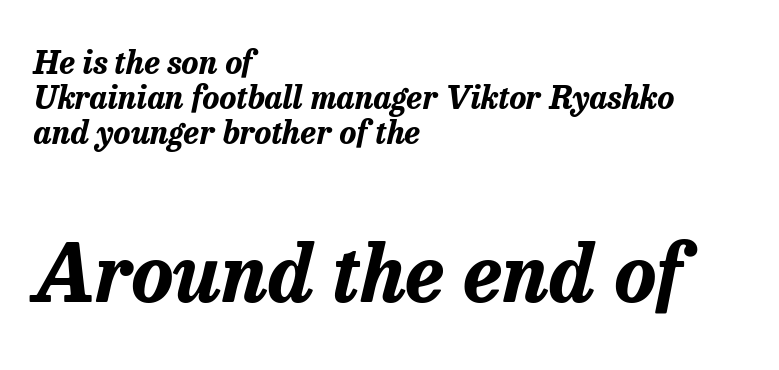
Every character sits at an angle, as italics do. Leftover space on each line is placed entirely after the last word. Check under the words: just untouched page. Between one letter and the next there's only the usual sliver of space.
